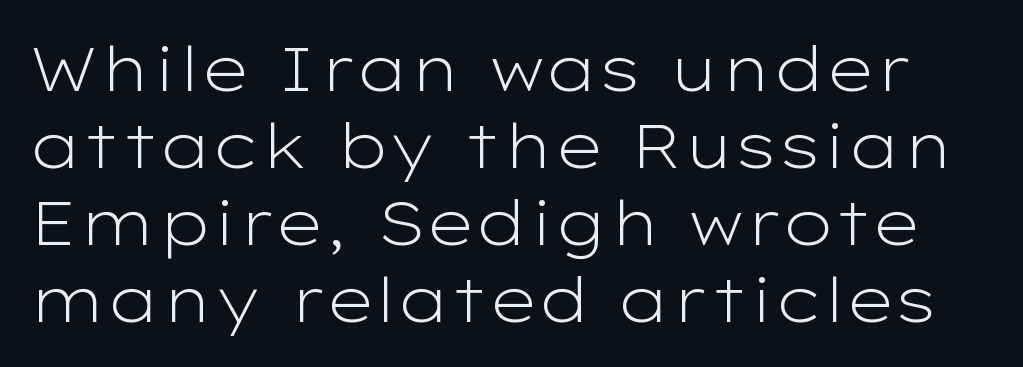
Nope, not italic — everything's standing straight. Here the designer chose a conventional face with non-uniform glyph widths. The type is set solid horizontally, with unmodified tracking. Serif or sans? Sans — the stroke terminals are bare. Honestly, there is no underline to notice here at all.
